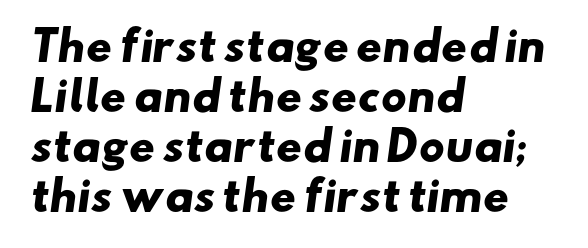
The image shows 40 px heavy, wide sans-serif type; set left-aligned, normal line spacing (1.25x), normal letter spacing, not underlined; low stroke contrast and a small x-height.
